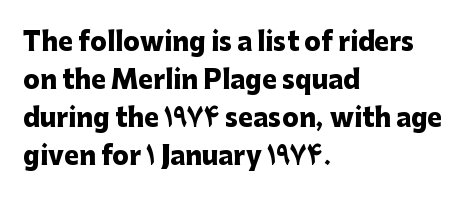
{"italic": "no", "bold": "yes", "underline": "no", "align": "left", "line_spacing": "normal", "line_spacing_ratio": 1.52, "letter_spacing": "normal", "letter_spacing_em": 0.0, "glyph_px": 25}
